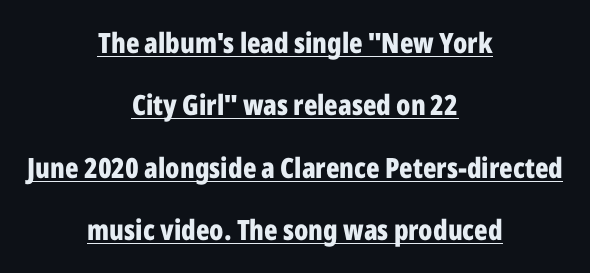
The image shows 28 px bold, condensed sans-serif type, upright; set centered, loose line spacing (2.23x), normal letter spacing, underlined; low stroke contrast and a medium x-height.
